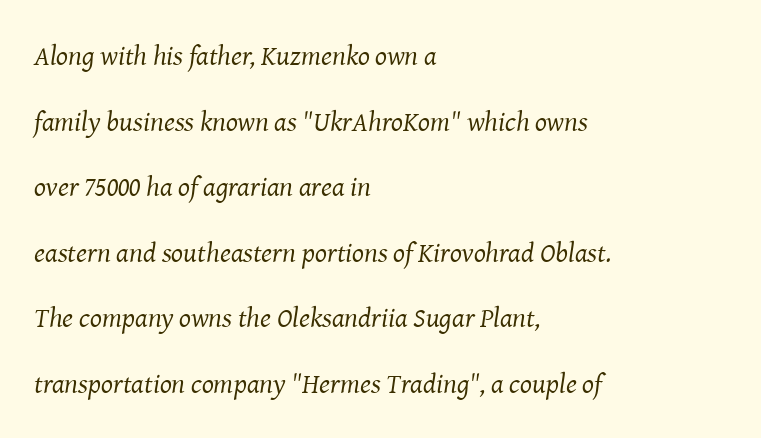
The image shows 28 px regular-weight serif type, italic (leaning right); set left-aligned, loose line spacing (2.34x), normal letter spacing, not underlined; medium stroke contrast and a medium x-height.
